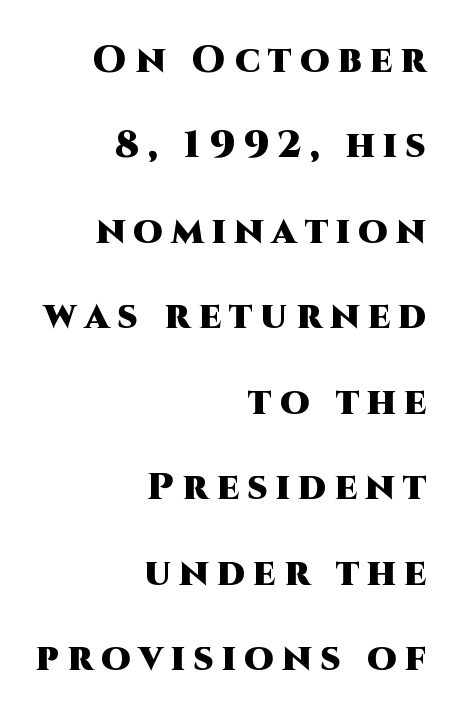
{"serif": "no", "italic": "no", "bold": "yes", "weight": "heavy", "width": "normal", "stroke_contrast": "high", "x_height": "large", "monospaced": "no", "underline": "no", "align": "right", "line_spacing": "loose", "line_spacing_ratio": 2.25, "letter_spacing": "wide", "letter_spacing_em": 0.22, "glyph_px": 38}
